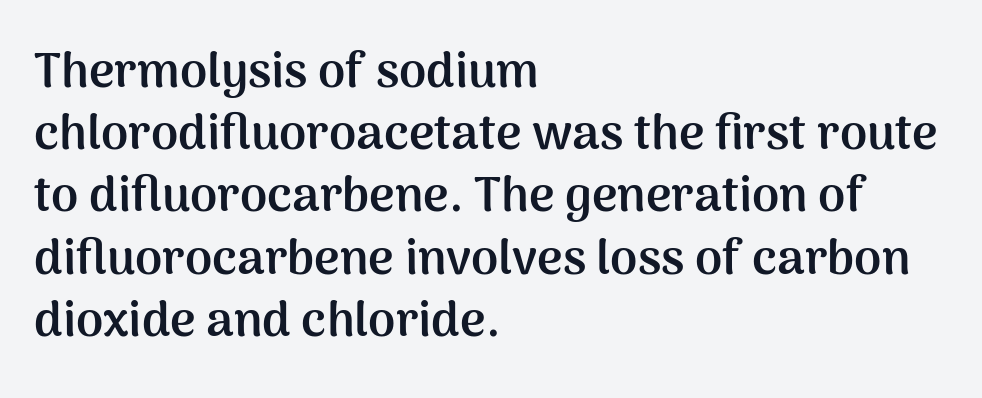
{"serif": "no", "italic": "no", "bold": "yes", "weight": "semibold", "width": "normal", "stroke_contrast": "medium", "x_height": "medium", "monospaced": "no", "underline": "no", "align": "left", "line_spacing": "normal", "line_spacing_ratio": 1.27, "letter_spacing": "normal", "letter_spacing_em": 0.0, "glyph_px": 49}
